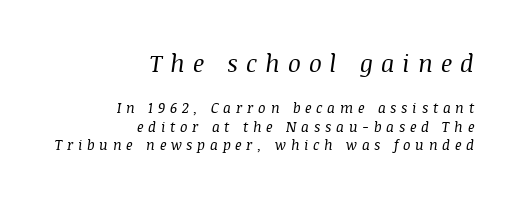
Q: Is the text bold? A: No.
Q: Is the text italic (slanted)? A: Yes, it leans right by about 8 degrees.
Q: Is the text underlined? A: No.
Q: How is the paragraph aligned? A: Right-aligned.
Q: Is the spacing between letters normal or unusually wide? A: Unusually wide.
Q: Is the spacing between lines tight, normal or loose? A: Normal.
Q: Which block of text is set in a larger size, the first (top) or the second (bottom)? A: The first (top) one.
